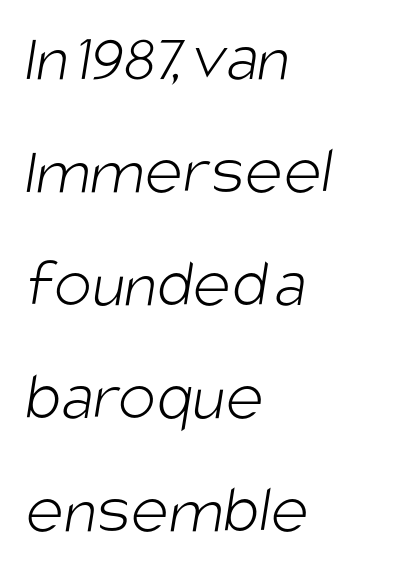
Q: Is the text bold? A: No.
Q: Is the typeface a serif or a sans-serif typeface? A: Sans-serif.
Q: Is the text underlined? A: No.
Q: How is the paragraph aligned? A: Left-aligned.
Q: Is the spacing between letters normal or unusually wide? A: Normal.
Q: Is the spacing between lines tight, normal or loose? A: Normal.
Q: Width (condensed, normal, or wide)? A: Condensed.
Q: Stroke contrast? A: Low.
Q: x-height? A: Large.
Q: Monospaced? A: No.
